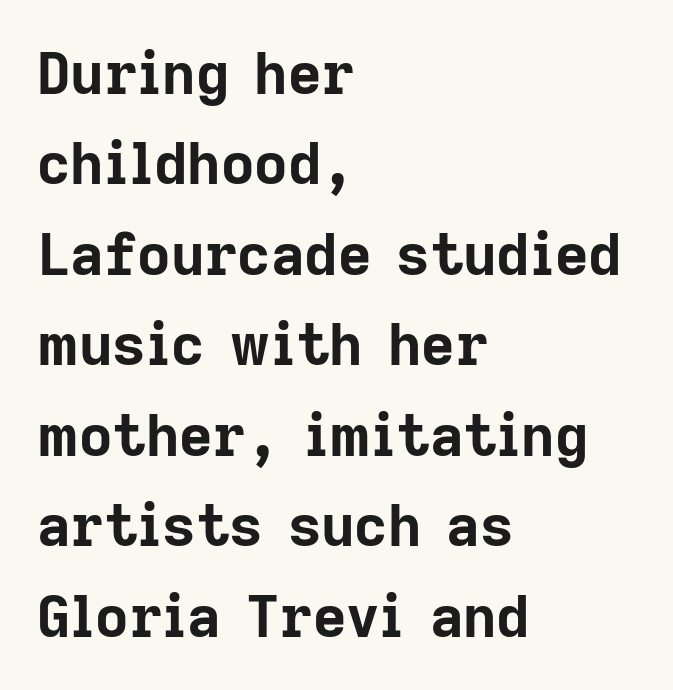
Notice how the stems are strictly vertical — no italics here. To sum up the face: it is a sans, with no serifs. In CSS terms this would be text-align: left. Nobody touched the tracking dial on this one. The strip under each line holds only bare page.
